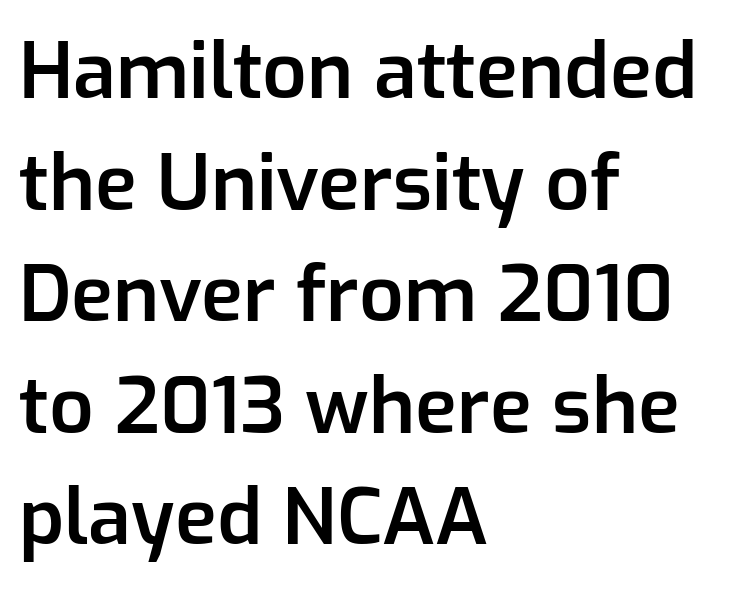
The image shows 78 px semibold sans-serif type, upright; set left-aligned, normal line spacing (1.43x), normal letter spacing, not underlined; low stroke contrast and a medium x-height.
